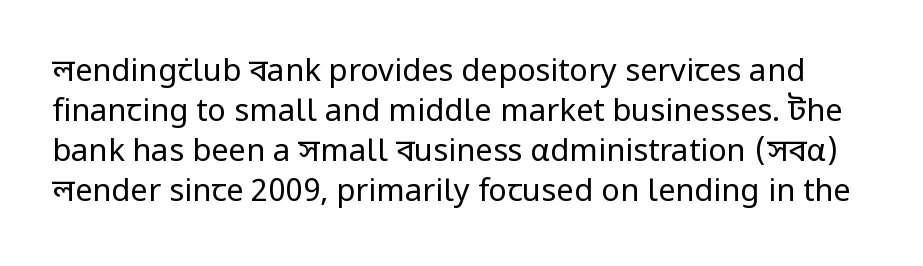
Q: Is the text bold? A: No.
Q: Is the text italic (slanted)? A: No, it is upright.
Q: Is the typeface a serif or a sans-serif typeface? A: Sans-serif.
Q: Is the text underlined? A: No.
Q: Is the spacing between letters normal or unusually wide? A: Normal.
Q: Is the spacing between lines tight, normal or loose? A: Normal.
Q: Width (condensed, normal, or wide)? A: Normal.
Q: Stroke contrast? A: Low.
Q: x-height? A: Medium.
Q: Monospaced? A: No.
